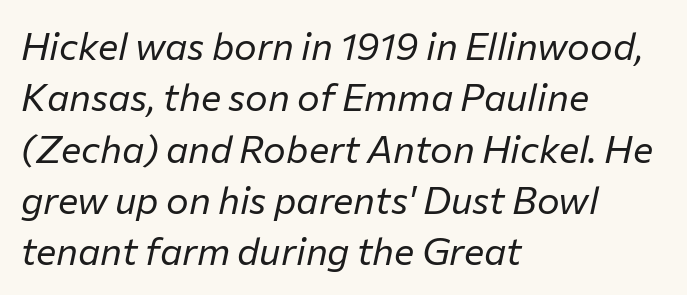
The axis of the letterforms is tilted away from vertical. Default kerning and tracking; the words read as compact shapes. Horizontal alignment here is leftward, the default for most running prose. The passage shown is not bold in any degree. Beneath every word, the page is bare. This sample has the flowing, uneven cadence of proportional lettering.
